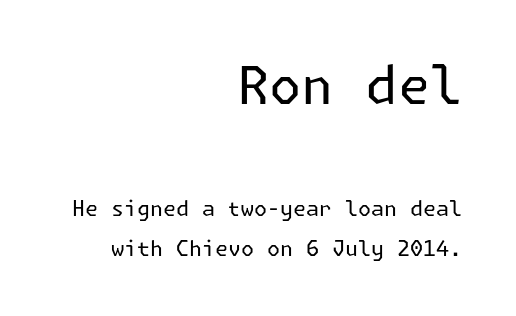
The image shows 52 px regular-weight sans-serif type, upright; set right-aligned, loose line spacing (1.93x), normal letter spacing, not underlined; the first (top) block is 2.48x larger; low stroke contrast and a medium x-height.
